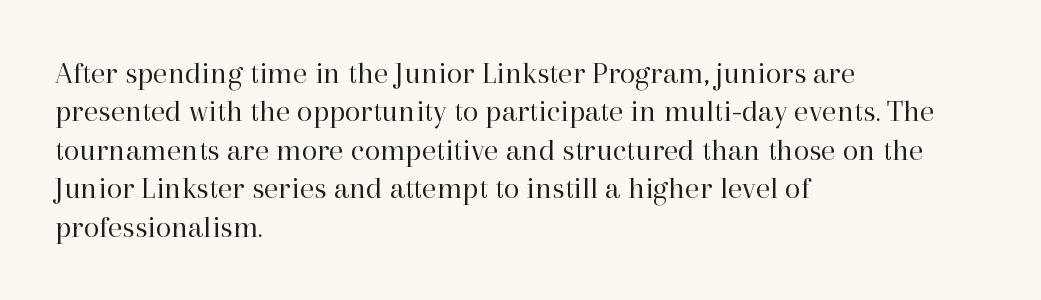
Q: Is the text bold? A: No.
Q: Is the text italic (slanted)? A: No, it is upright.
Q: Is the typeface a serif or a sans-serif typeface? A: Serif.
Q: Is the text underlined? A: No.
Q: How is the paragraph aligned? A: Left-aligned.
Q: Is the spacing between letters normal or unusually wide? A: Normal.
Q: Width (condensed, normal, or wide)? A: Normal.
Q: Stroke contrast? A: High.
Q: x-height? A: Medium.
Q: Monospaced? A: No.
